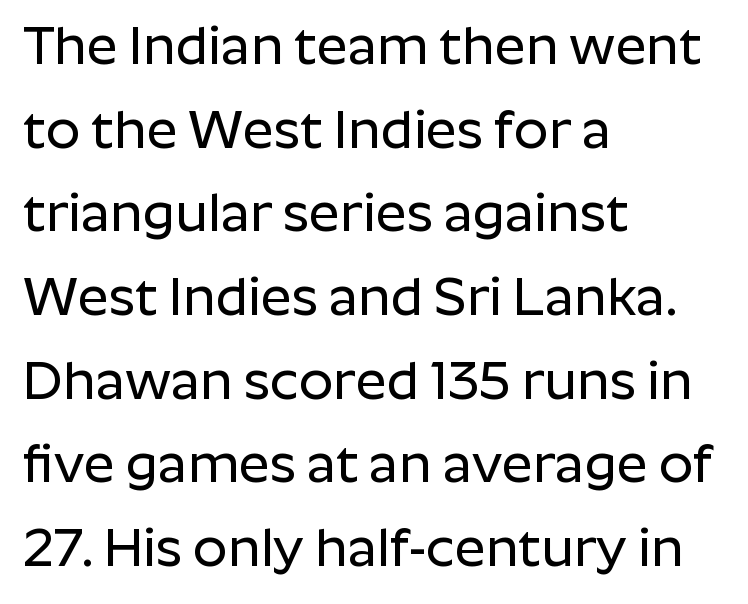
Q: Is the text italic (slanted)? A: No, it is upright.
Q: Is the typeface a serif or a sans-serif typeface? A: Sans-serif.
Q: Is the text underlined? A: No.
Q: How is the paragraph aligned? A: Left-aligned.
Q: Is the spacing between letters normal or unusually wide? A: Normal.
Q: Is the spacing between lines tight, normal or loose? A: Normal.
Q: Width (condensed, normal, or wide)? A: Normal.
Q: Stroke contrast? A: Low.
Q: x-height? A: Medium.
Q: Monospaced? A: No.
